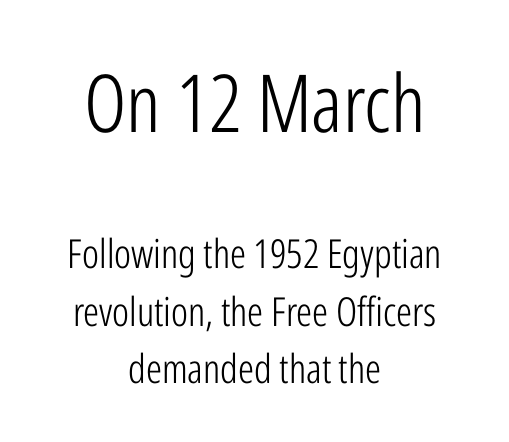
The zone under the glyphs is completely vacant. Is there much room between lines? A standard amount, neither cramped nor airy. Each word holds together tightly as a unit, with standard inter-letter gaps. I'd call this a sans setting — the letters go barefoot. The letters stand upright; this is a roman face. A typesetter would call this proportional, since set widths differ per character.
